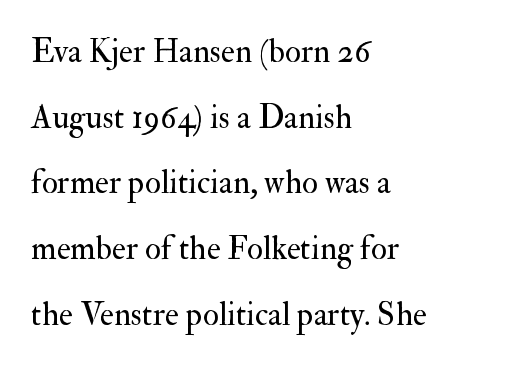
The rendering anchors every line to the left-hand side. The designer went with a serif here, giving each stem small feet. Tracking here is standard; glyphs follow each other at the usual distance. The cut favours lightness, reaching ordinary text weight at its darkest.
